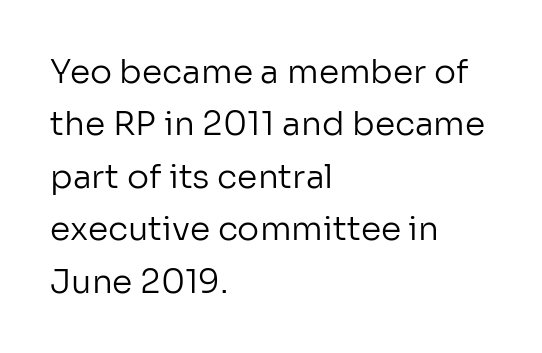
Q: Is the text bold? A: No.
Q: Is the text italic (slanted)? A: No, it is upright.
Q: Is the typeface a serif or a sans-serif typeface? A: Sans-serif.
Q: Is the text underlined? A: No.
Q: How is the paragraph aligned? A: Left-aligned.
Q: Is the spacing between letters normal or unusually wide? A: Normal.
Q: Is the spacing between lines tight, normal or loose? A: Normal.
Q: Width (condensed, normal, or wide)? A: Normal.
Q: Stroke contrast? A: Low.
Q: x-height? A: Medium.
Q: Monospaced? A: No.
